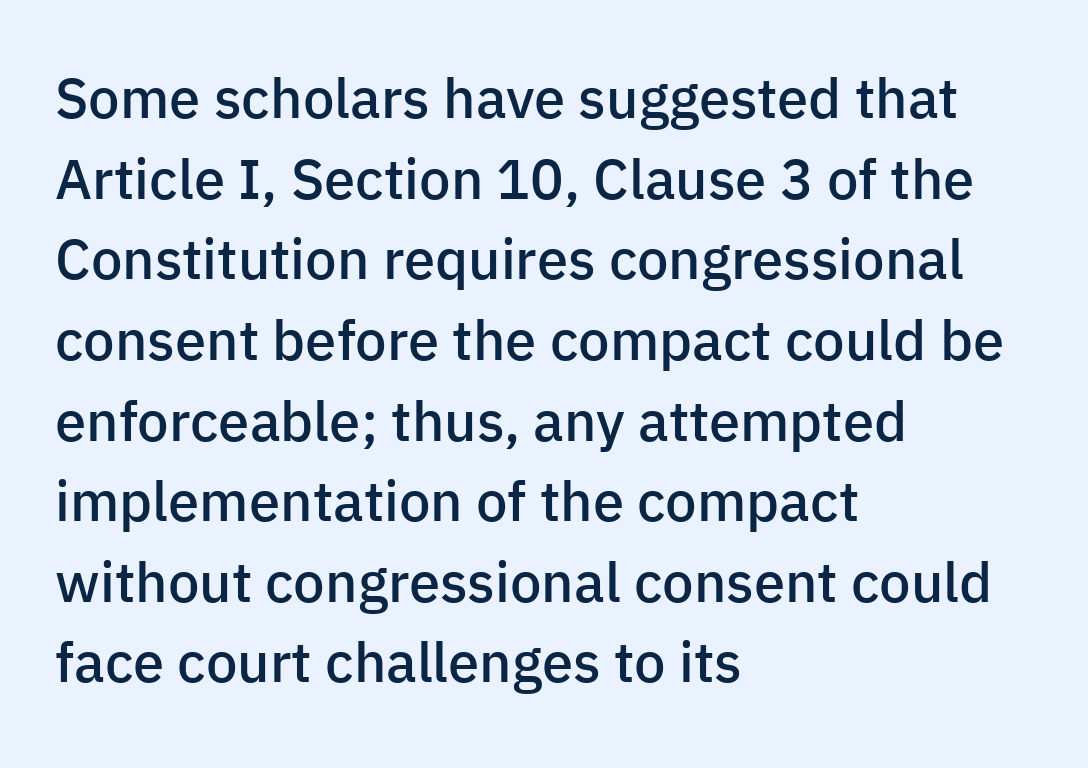
The letters stand upright; this is a roman face. Weight check: semibold — heavier than regular, not quite bold. Standard letterfit; no display-style spreading of the glyphs. Horizontally, the lines are justified to the leading edge only. Does the leading feel generous? No, just average.
